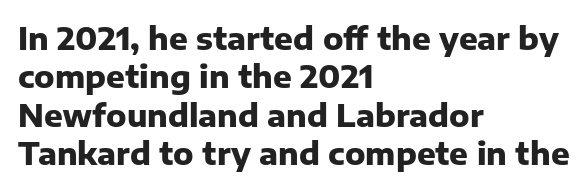
{"serif": "no", "italic": "no", "bold": "yes", "weight": "heavy", "width": "normal", "stroke_contrast": "low", "x_height": "medium", "monospaced": "no", "underline": "no", "align": "left", "line_spacing_ratio": 1.24, "letter_spacing": "normal", "letter_spacing_em": 0.0, "glyph_px": 31}
